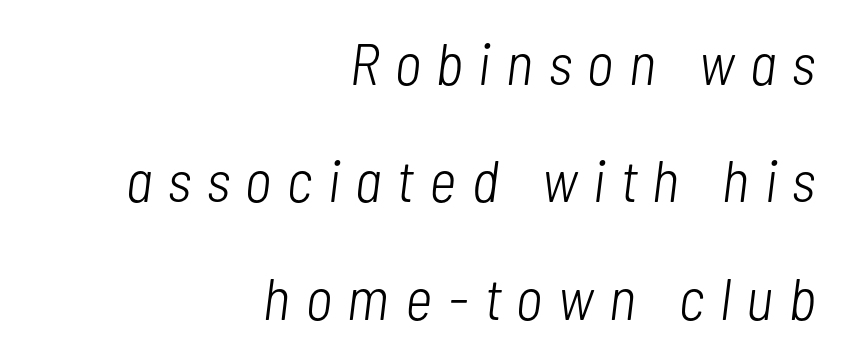
Q: Is the text bold? A: No.
Q: Is the text italic (slanted)? A: Yes, it leans right by about 7 degrees.
Q: Is the text underlined? A: No.
Q: How is the paragraph aligned? A: Right-aligned.
Q: Is the spacing between letters normal or unusually wide? A: Unusually wide.
Q: Is the spacing between lines tight, normal or loose? A: Loose.
Q: Width (condensed, normal, or wide)? A: Condensed.
Q: Stroke contrast? A: Low.
Q: x-height? A: Medium.
Q: Monospaced? A: No.
